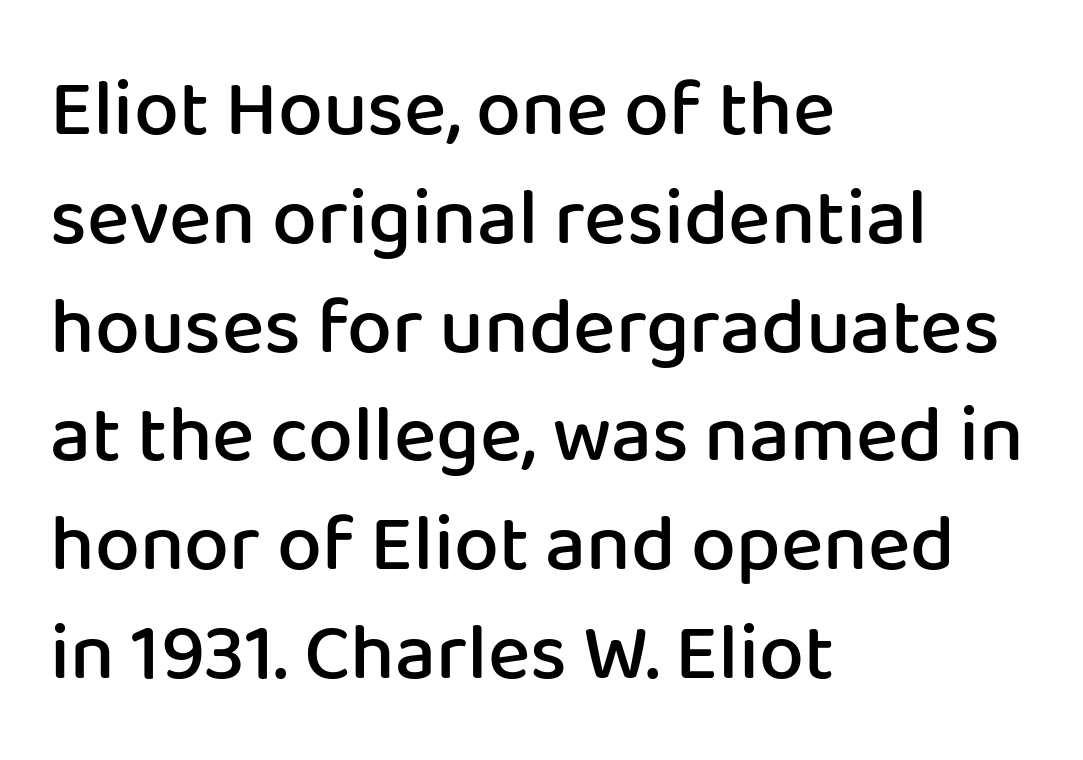
The image shows 80 px semibold sans-serif type, upright; set left-aligned, normal line spacing (1.36x), normal letter spacing, not underlined; low stroke contrast and a medium x-height.
